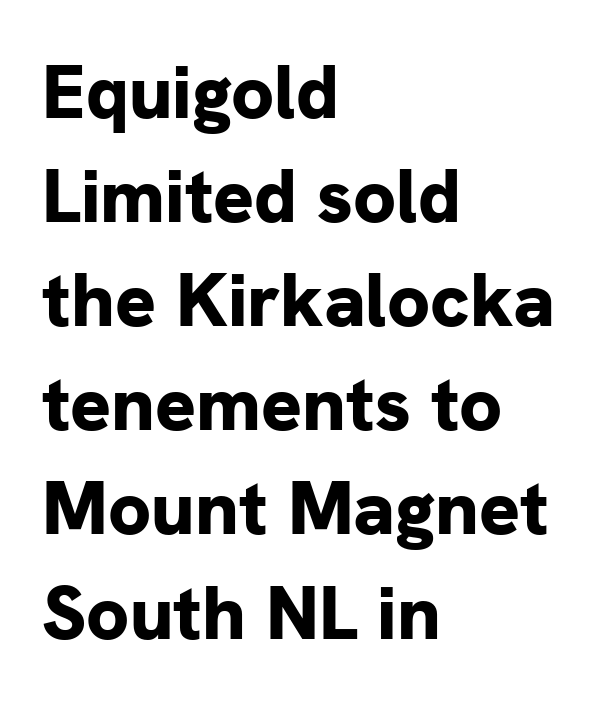
Q: Is the text bold? A: Yes.
Q: Is the text italic (slanted)? A: No, it is upright.
Q: Is the typeface a serif or a sans-serif typeface? A: Sans-serif.
Q: Is the text underlined? A: No.
Q: How is the paragraph aligned? A: Left-aligned.
Q: Is the spacing between letters normal or unusually wide? A: Normal.
Q: Is the spacing between lines tight, normal or loose? A: Normal.
Q: Width (condensed, normal, or wide)? A: Normal.
Q: Stroke contrast? A: Low.
Q: x-height? A: Medium.
Q: Monospaced? A: No.
